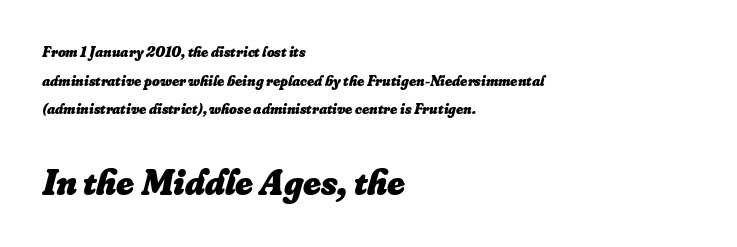
The image shows 37 px heavy type, italic (leaning right); set left-aligned, loose line spacing (1.91x), normal letter spacing, not underlined; the second (bottom) block is 2.47x larger; low stroke contrast and a small x-height.
